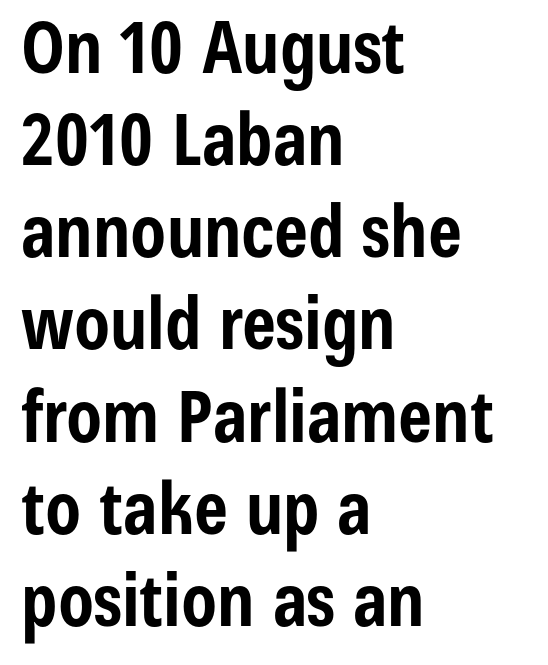
The image shows 72 px bold, condensed sans-serif type, upright; set left-aligned, normal line spacing (1.28x), normal letter spacing, not underlined; low stroke contrast and a medium x-height.
